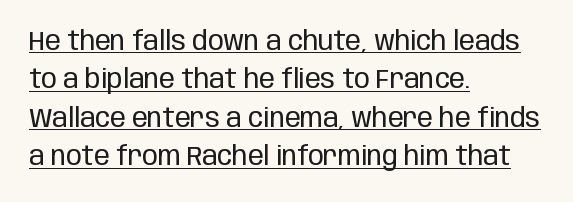
Q: Is the text bold? A: No.
Q: Is the text italic (slanted)? A: No, it is upright.
Q: Is the text underlined? A: Yes.
Q: How is the paragraph aligned? A: Left-aligned.
Q: Is the spacing between letters normal or unusually wide? A: Normal.
Q: Is the spacing between lines tight, normal or loose? A: Normal.
